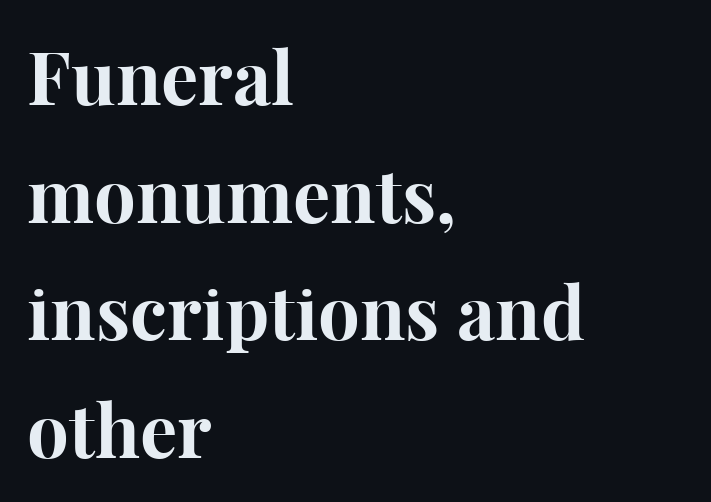
{"serif": "yes", "italic": "no", "bold": "yes", "weight": "bold", "width": "normal", "stroke_contrast": "high", "x_height": "medium", "monospaced": "no", "underline": "no", "align": "left", "line_spacing": "normal", "line_spacing_ratio": 1.59, "letter_spacing": "normal", "letter_spacing_em": 0.0, "glyph_px": 74}
